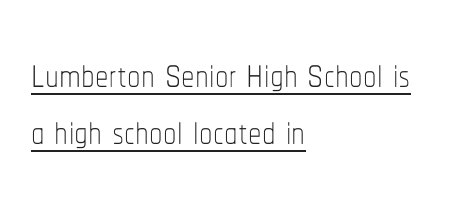
No extra tracking has been applied to these lines. The rendering uses natural spacing where letterforms have individual widths. A student would call this left alignment; a typographer would say flush left, rag right. Notice how descenders almost collide with the ascenders below — that's tight leading. A roman cut, with each character standing at attention. The strokes are not fattened; the text isn't bold.
